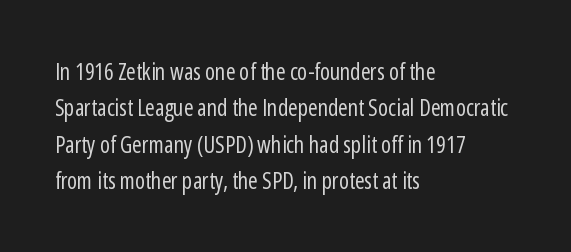
Q: Is the text bold? A: No.
Q: Is the text italic (slanted)? A: No, it is upright.
Q: Is the text underlined? A: No.
Q: How is the paragraph aligned? A: Left-aligned.
Q: Is the spacing between letters normal or unusually wide? A: Normal.
Q: Is the spacing between lines tight, normal or loose? A: Normal.
